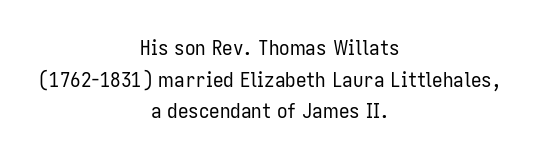
Q: Is the text bold? A: No.
Q: Is the text italic (slanted)? A: No, it is upright.
Q: Is the text underlined? A: No.
Q: How is the paragraph aligned? A: Centered.
Q: Is the spacing between letters normal or unusually wide? A: Normal.
Q: Is the spacing between lines tight, normal or loose? A: Normal.
